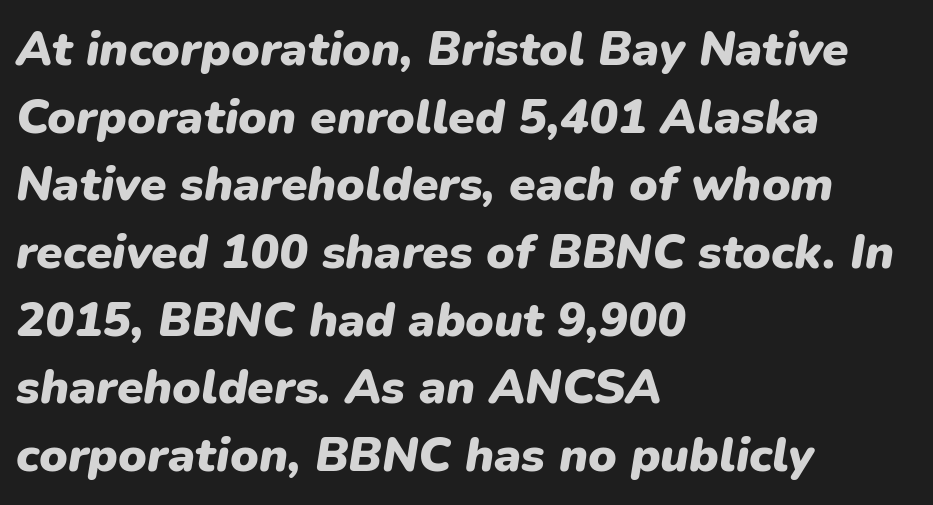
The image shows 48 px heavy type, italic (leaning right); set left-aligned, normal line spacing (1.41x), normal letter spacing, not underlined; low stroke contrast and a medium x-height.
